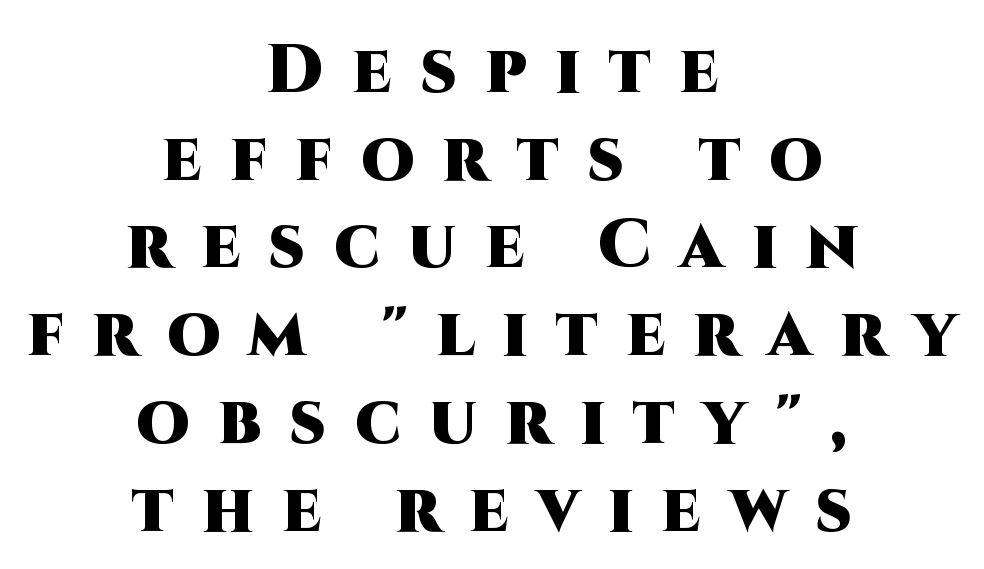
The image shows 68 px heavy sans-serif type, upright; set centered, normal line spacing (1.29x), unusually wide letter spacing (+0.42 em), not underlined; high stroke contrast and a large x-height.
